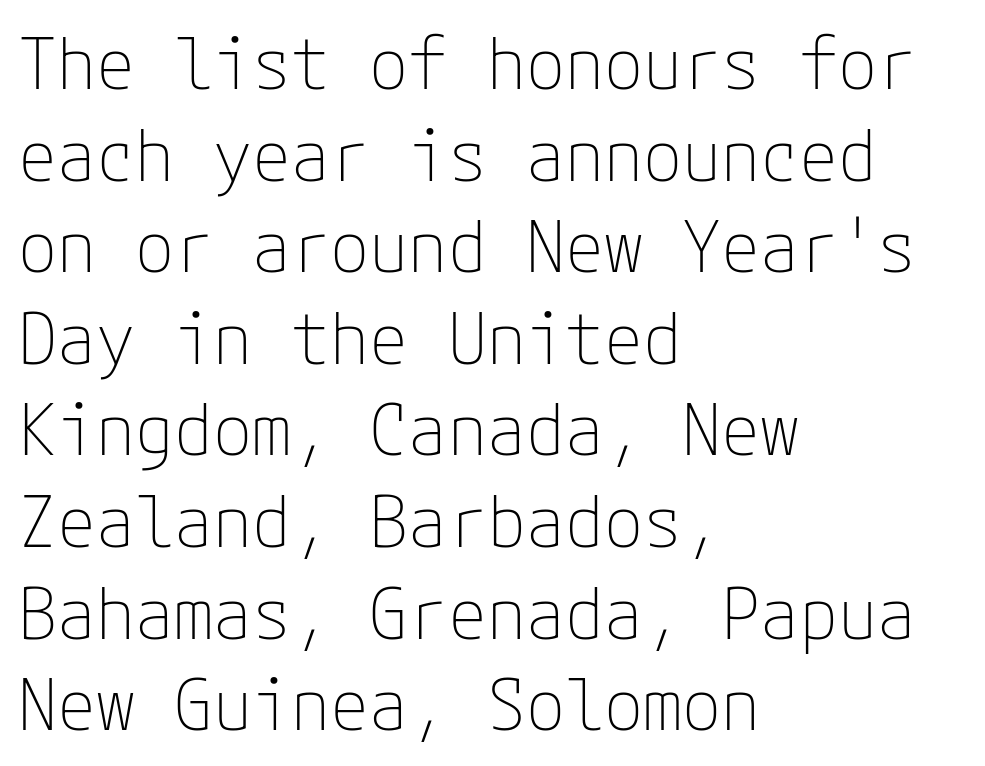
The image shows 71 px thin sans-serif type, upright; set left-aligned, normal line spacing (1.29x), normal letter spacing, not underlined; low stroke contrast and a medium x-height.
